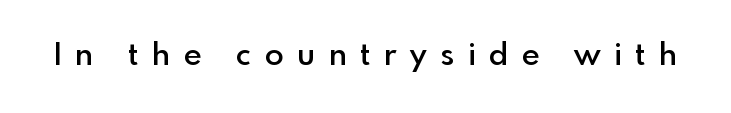
The image shows 31 px semibold sans-serif type, upright; set unusually wide letter spacing (+0.44 em), not underlined; a small x-height.
